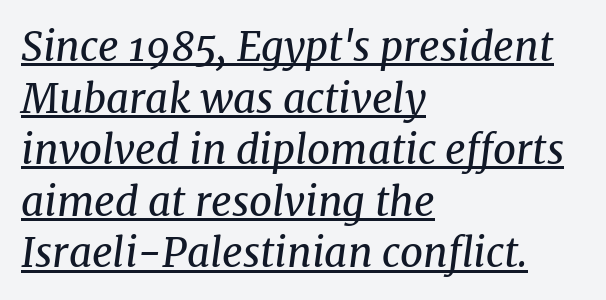
The rag falls on the right side of this text block. Stroke terminals: seriffed. Each letter keeps its own natural width here, so spacing adapts to shape. This sample keeps an unexceptional amount of space between lines. Does extra space separate the letters? No, they use regular spacing.
